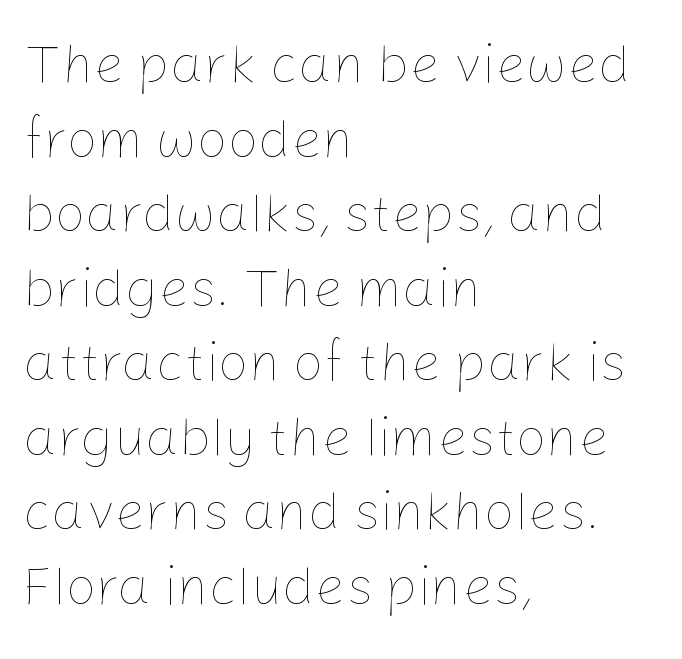
{"italic": "no", "bold": "no", "weight": "thin", "width": "normal", "stroke_contrast": "low", "x_height": "medium", "monospaced": "no", "underline": "no", "align": "left", "line_spacing": "normal", "line_spacing_ratio": 1.38, "letter_spacing": "normal", "letter_spacing_em": 0.0, "glyph_px": 54}
